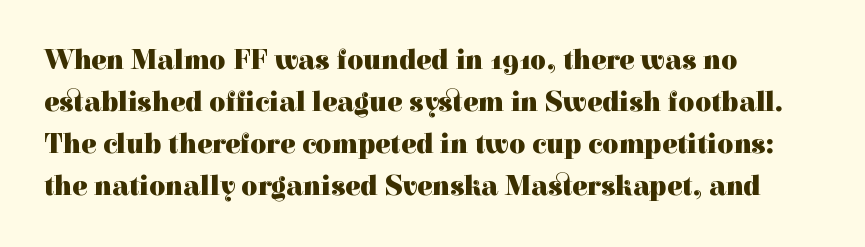
Only glyphs here, with clear space below each row. The designer went with a serif here, giving each stem small feet. The face used here is proportionally spaced, like ordinary book or web type. Weight: bold. Compared with a centered layout, this one pins lines to the left instead.
